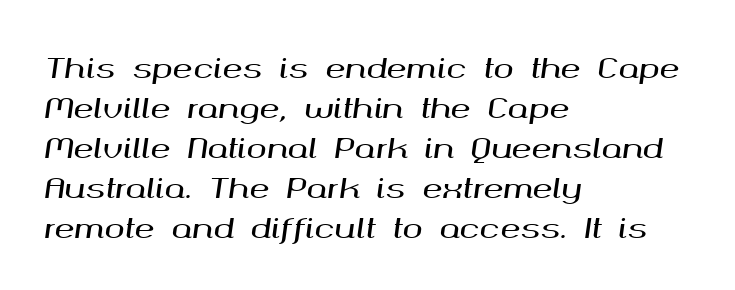
{"italic": "yes", "lean": "right", "slant_degrees": 8, "underline": "no", "align": "left", "line_spacing": "normal", "line_spacing_ratio": 1.48, "letter_spacing": "normal", "letter_spacing_em": 0.0, "glyph_px": 27}
